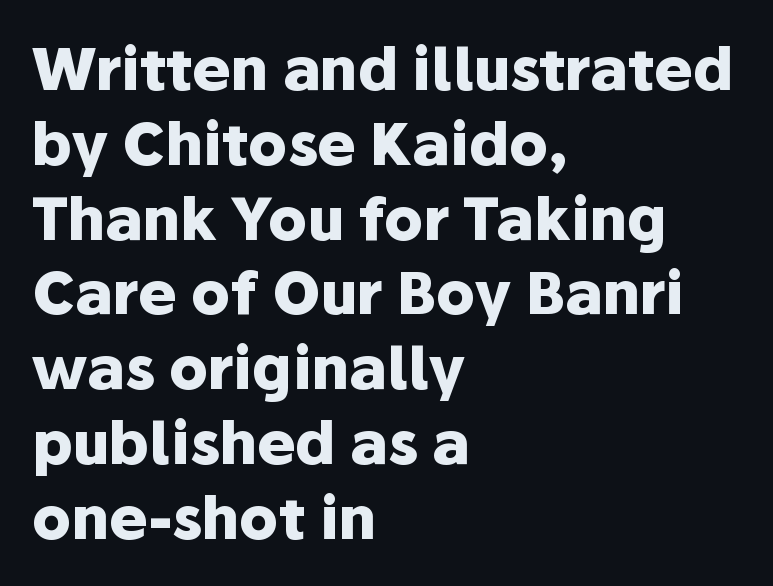
{"serif": "no", "italic": "no", "bold": "yes", "weight": "heavy", "width": "normal", "stroke_contrast": "low", "x_height": "medium", "monospaced": "no", "underline": "no", "align": "left", "line_spacing": "normal", "line_spacing_ratio": 1.29, "letter_spacing": "normal", "letter_spacing_em": 0.0, "glyph_px": 58}
